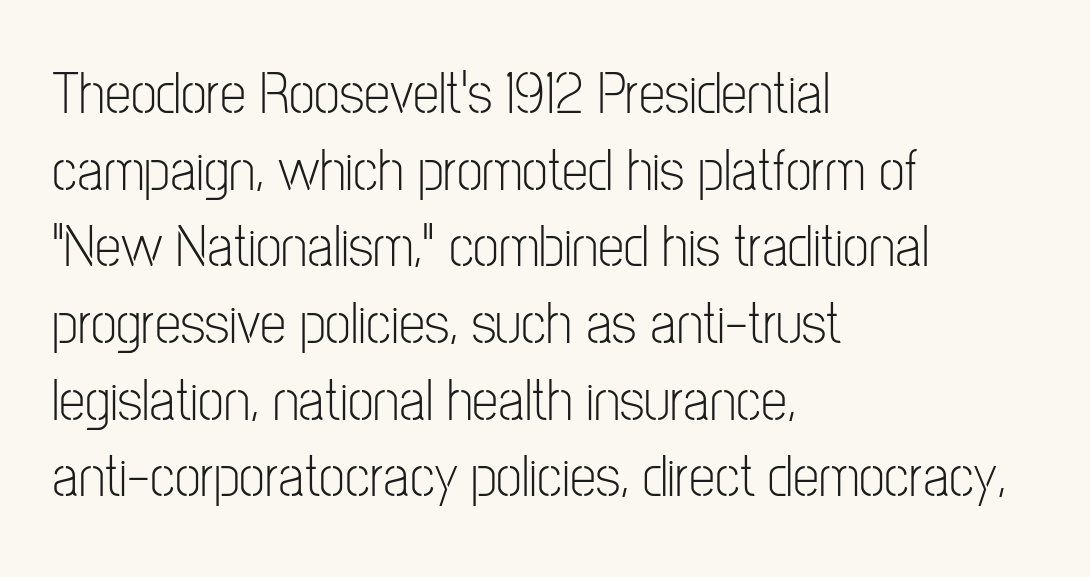
A typesetter would call this proportional, since set widths differ per character. Successive baselines arrive at the customary interval. Underline: absent. Serifs: no, the terminals of the letterforms are clean. Counters stay open thanks to moderate or lighter strokes.
